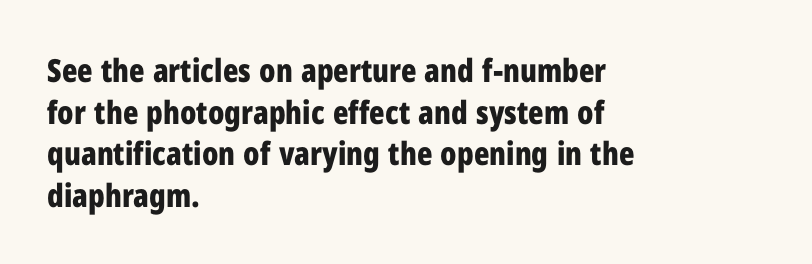
The typography opts for an upright posture over an oblique one. These words are printed bold, with thick strokes throughout. This is sans-serif lettering, the kind often seen on screens and signage. Spacing verdict: proportional, widths tailored to each character.
